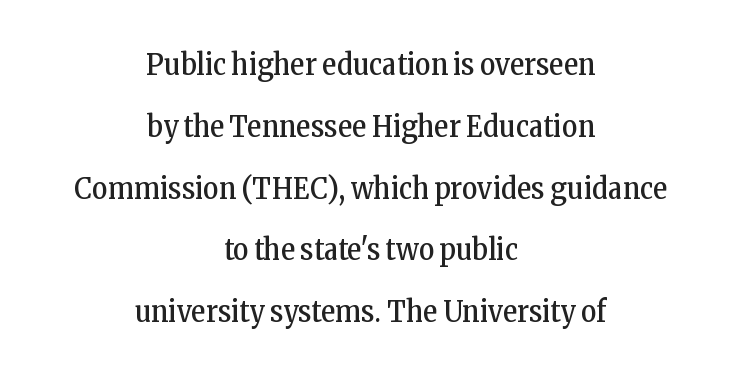
{"serif": "yes", "italic": "no", "bold": "no", "weight": "regular", "width": "condensed", "stroke_contrast": "low", "x_height": "medium", "monospaced": "no", "underline": "no", "align": "center", "line_spacing": "loose", "line_spacing_ratio": 2.06, "letter_spacing": "normal", "letter_spacing_em": 0.0, "glyph_px": 30}
